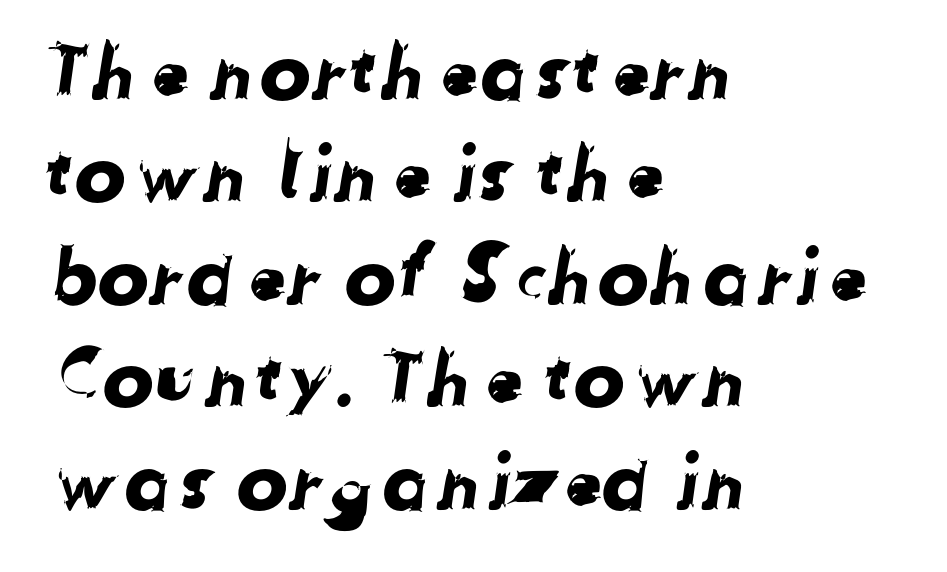
The image shows 77 px sans-serif type; set left-aligned, normal line spacing (1.33x), normal letter spacing, not underlined; low stroke contrast and a medium x-height.
